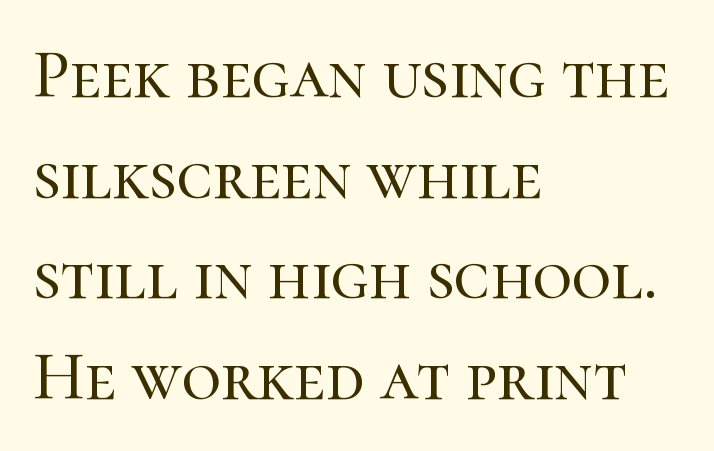
Words appear dense and cohesive because spacing is normal. The rendering uses natural spacing where letterforms have individual widths. Nope, not italic — everything's standing straight. Students, observe: this is what conventionally led text looks like. Teacher's note: observe the even left margin — that is flush-left alignment.
